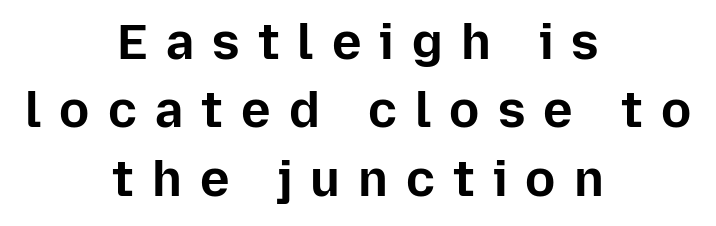
Q: Is the text bold? A: Yes.
Q: Is the text italic (slanted)? A: No, it is upright.
Q: Is the typeface a serif or a sans-serif typeface? A: Sans-serif.
Q: Is the text underlined? A: No.
Q: How is the paragraph aligned? A: Centered.
Q: Is the spacing between letters normal or unusually wide? A: Unusually wide.
Q: Is the spacing between lines tight, normal or loose? A: Normal.
Q: Width (condensed, normal, or wide)? A: Normal.
Q: Stroke contrast? A: Low.
Q: x-height? A: Medium.
Q: Monospaced? A: No.
